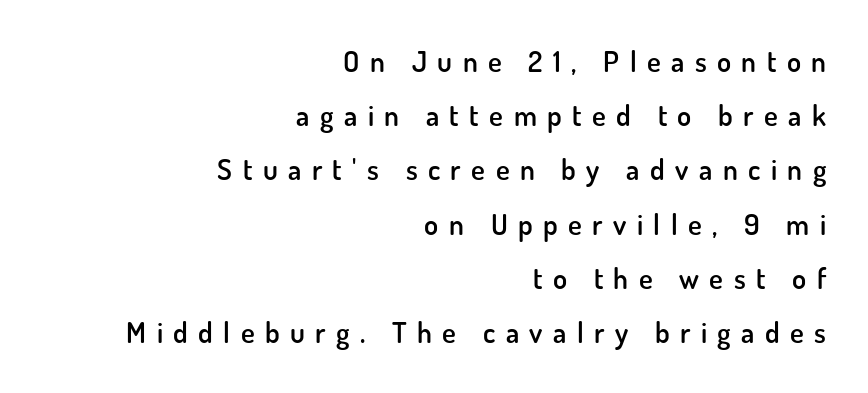
The strip under each line holds only bare page. Right-aligned paragraph, ragged on the left. The rendering inserts visible extra space after every character. Varying glyph widths throughout — classic text-font behaviour. Set as a demibold, roughly 600 on the weight scale.
